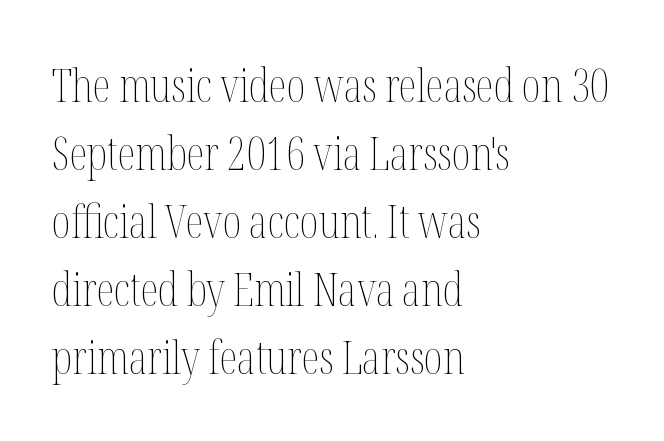
{"italic": "no", "bold": "no", "weight": "thin", "width": "condensed", "stroke_contrast": "medium", "x_height": "medium", "monospaced": "no", "underline": "no", "align": "left", "line_spacing": "normal", "line_spacing_ratio": 1.48, "letter_spacing": "normal", "letter_spacing_em": 0.0, "glyph_px": 46}
